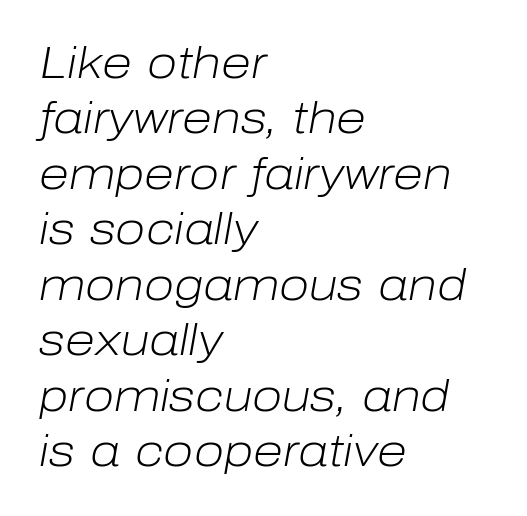
{"italic": "yes", "lean": "right", "slant_degrees": 10, "bold": "no", "weight": "light", "width": "normal", "stroke_contrast": "low", "x_height": "medium", "monospaced": "no", "underline": "no", "align": "left", "line_spacing": "normal", "line_spacing_ratio": 1.26, "letter_spacing": "normal", "letter_spacing_em": 0.0, "glyph_px": 44}
